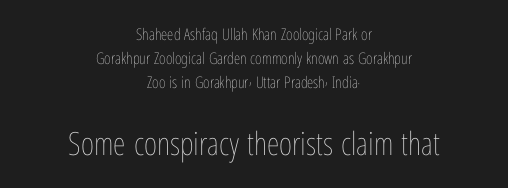
Does the leading feel generous? No, just average. Unbolded letterforms with no extra heft. Does the copy run flush right? No — it is centered line by line. Just letters on the line, the space beneath them empty. The passage shown begins with its smaller block and ends with its larger one.
